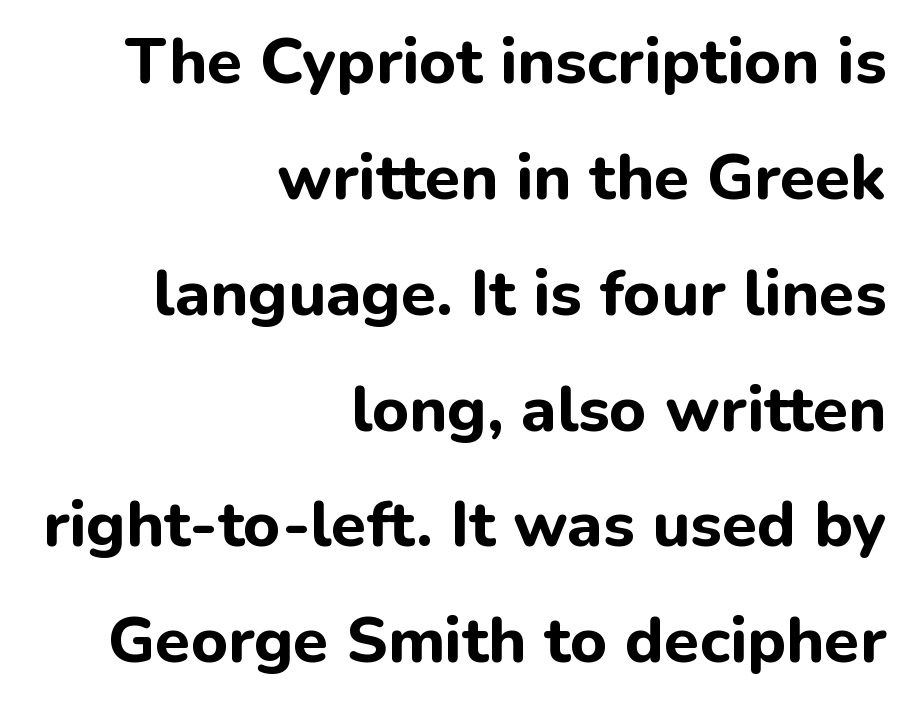
Tracking value appears to be zero — textbook default spacing. Here the designer chose a conventional face with non-uniform glyph widths. The letters carry no serifs — their stems end cleanly without finishing strokes. How heavy is the stroke? Heavy — this is a bold. Every stem runs plumb, perpendicular to the baseline. Underlining? Definitely not there.
